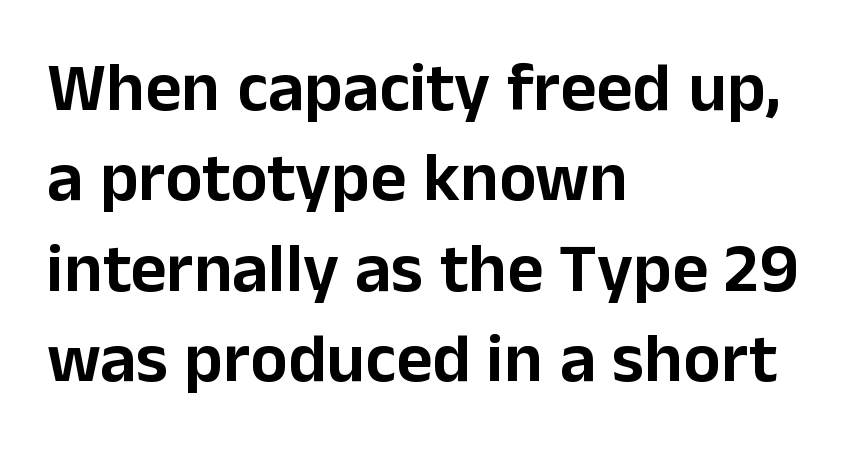
The image shows 70 px sans-serif type, upright; set left-aligned, normal line spacing (1.29x), normal letter spacing, not underlined; low stroke contrast and a medium x-height.
